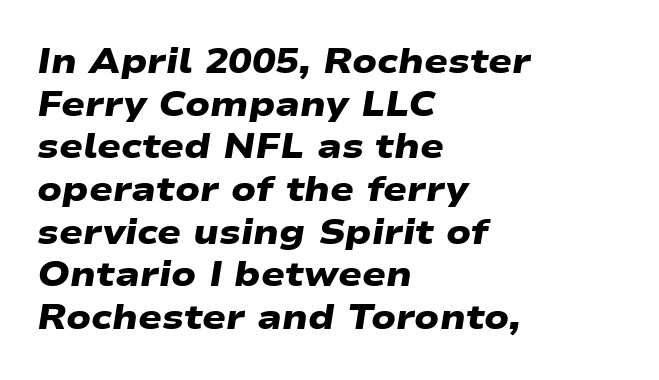
Underlining? Definitely not there. In terms of letterform style, serifs are entirely absent. Nothing unusual about the tracking: characters are spaced as the font intends. Is the block centered? No — it sits flush against the left margin.
